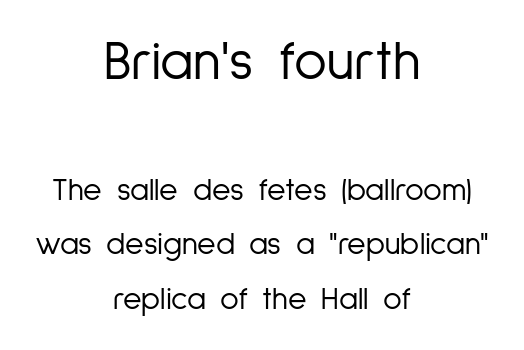
{"serif": "no", "italic": "no", "bold": "no", "weight": "light", "width": "condensed", "stroke_contrast": "low", "x_height": "medium", "monospaced": "no", "underline": "no", "align": "center", "line_spacing": "normal", "line_spacing_ratio": 1.7, "letter_spacing": "normal", "letter_spacing_em": 0.0, "larger_block": "first", "size_ratio": 1.75, "glyph_px": 56}
